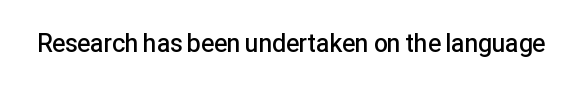
The image shows 25 px text type, upright; set normal letter spacing, not underlined.
